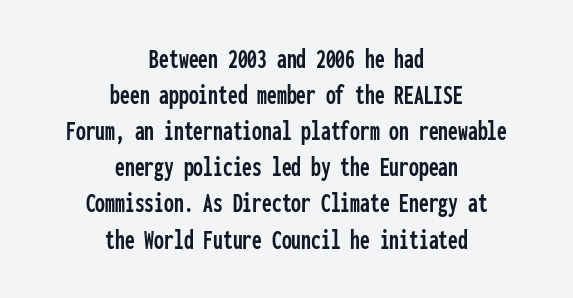
Q: Is the text italic (slanted)? A: No, it is upright.
Q: Is the typeface a serif or a sans-serif typeface? A: Sans-serif.
Q: Is the text underlined? A: No.
Q: How is the paragraph aligned? A: Centered.
Q: Is the spacing between letters normal or unusually wide? A: Normal.
Q: Is the spacing between lines tight, normal or loose? A: Normal.
Q: Width (condensed, normal, or wide)? A: Condensed.
Q: Stroke contrast? A: Low.
Q: x-height? A: Medium.
Q: Monospaced? A: Yes.
